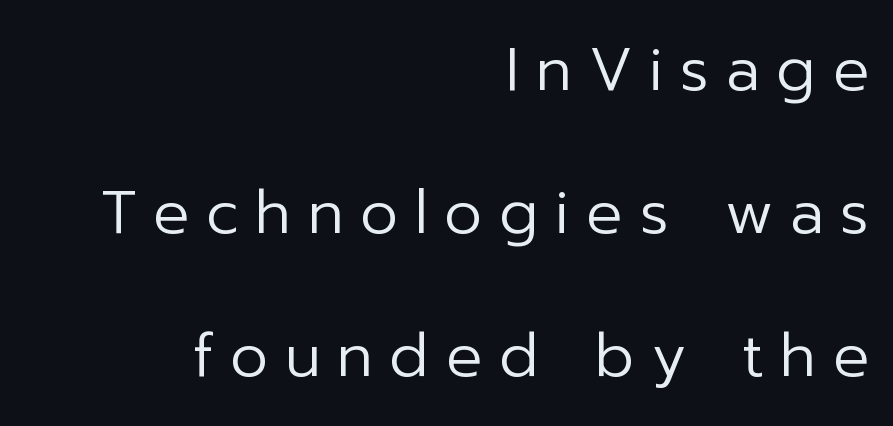
Weight: in the light-to-regular range. Widely set lines give the paragraph a tall, airy silhouette. Tall strokes in this sample are plumb rather than angled. This sample uses expanded letter spacing, leaving extra air between glyphs. The rendering uses natural spacing where letterforms have individual widths.
